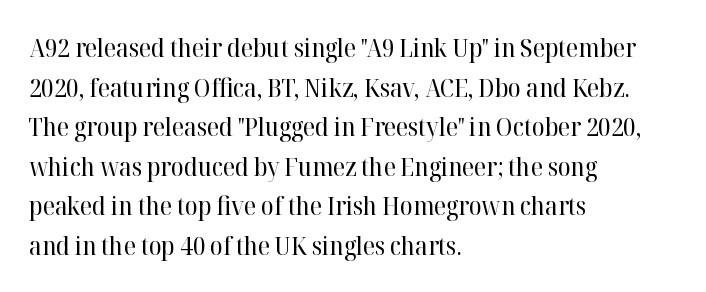
The block of text has a typical density, with ordinary space between rows. The line texture is even and compact thanks to regular tracking. Nothing heavy about these letters — not bold at all. Which margin do the lines hug? The left one — the right edge is uneven.
